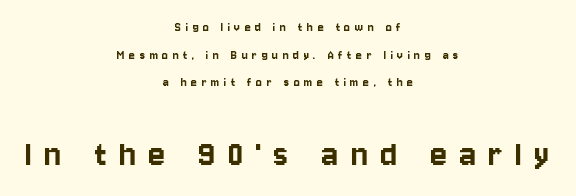
The image shows 39 px condensed sans-serif type, upright; set centered, loose line spacing (1.98x), unusually wide letter spacing (+0.32 em), not underlined; the second (bottom) block is 2.79x larger; low stroke contrast and a large x-height.
